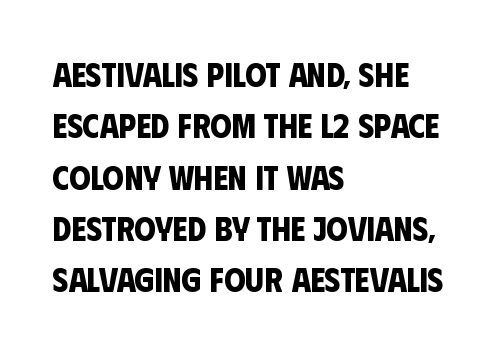
The image shows 34 px bold, condensed sans-serif type; set left-aligned, normal line spacing (1.51x), normal letter spacing, not underlined; low stroke contrast and a large x-height.
